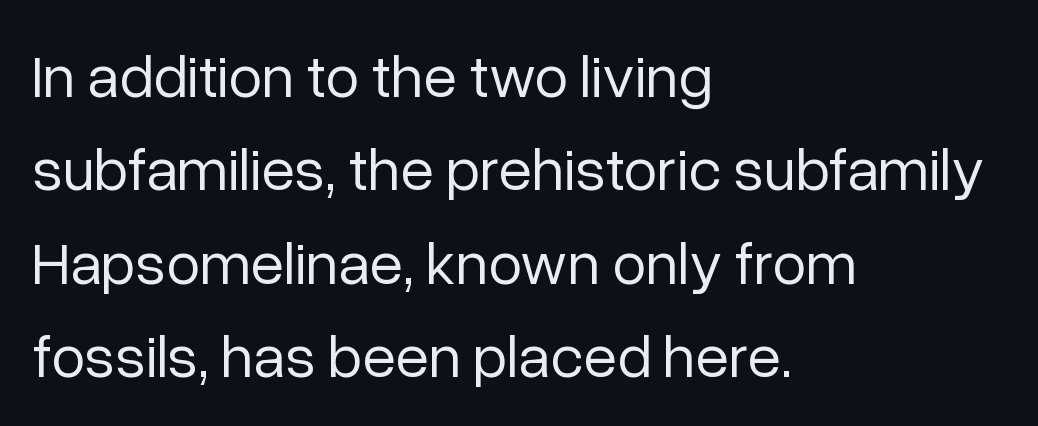
Underlining? Definitely not there. Does extra space separate the letters? No, they use regular spacing. This rendering employs a face without finishing strokes, i.e., a sans-serif. This sample is left-justified, so line endings fall wherever the words run out.
